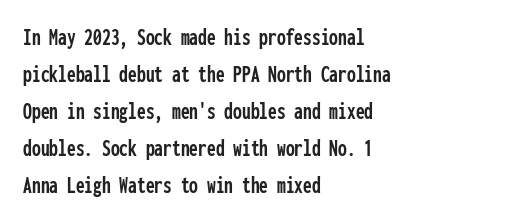
{"italic": "no", "underline": "no", "align": "left", "line_spacing": "normal", "line_spacing_ratio": 1.48, "letter_spacing": "normal", "letter_spacing_em": 0.0, "glyph_px": 25}
